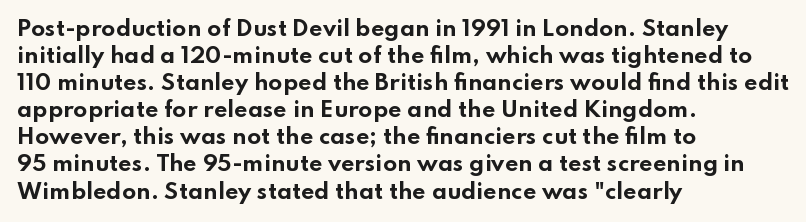
The space directly below the letters is spotless. In terms of leading, this rendering sits right in the middle. Notice how the stems are strictly vertical — no italics here. Honestly, the letter spacing is just normal — you wouldn't notice it. Typesetter's note: full bold, strokes at maximum text heaviness.
